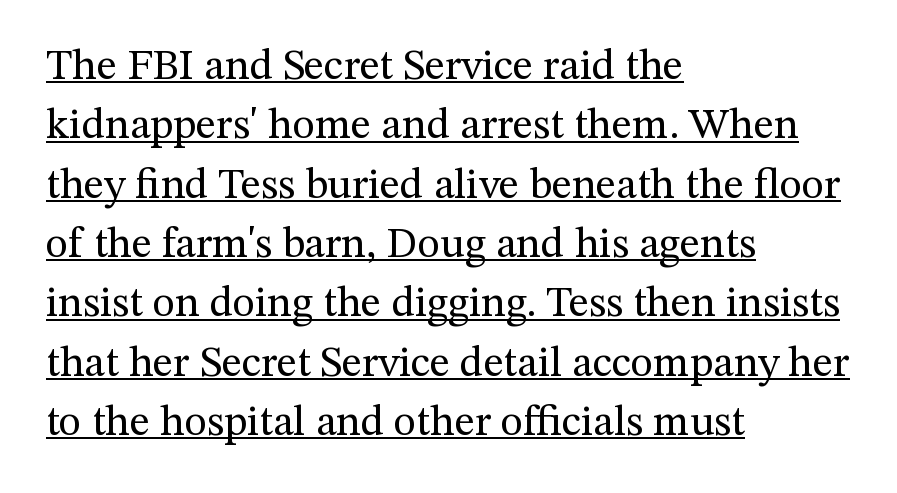
These lines stack with their left ends in a neat column. The face looks like a standard text weight, possibly lighter. The specimen reads as upright at a glance. The font family rendered here belongs to the serif group. The vertical gap from one line to the next is medium.
